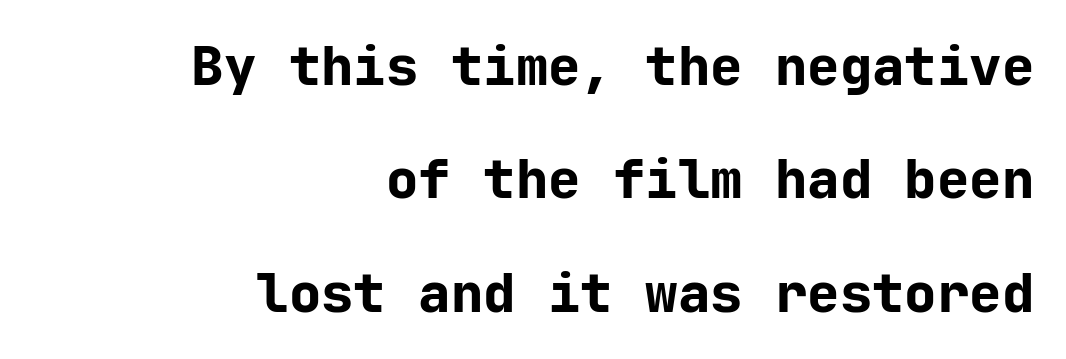
The image shows 54 px bold sans-serif type, upright, monospaced; set right-aligned, loose line spacing (2.1x), normal letter spacing, not underlined; low stroke contrast and a medium x-height.
